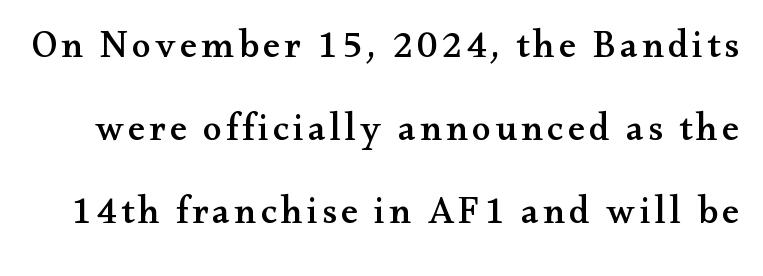
The image shows 38 px wide serif type, upright; set loose line spacing (2.18x), not underlined; medium stroke contrast and a small x-height.
